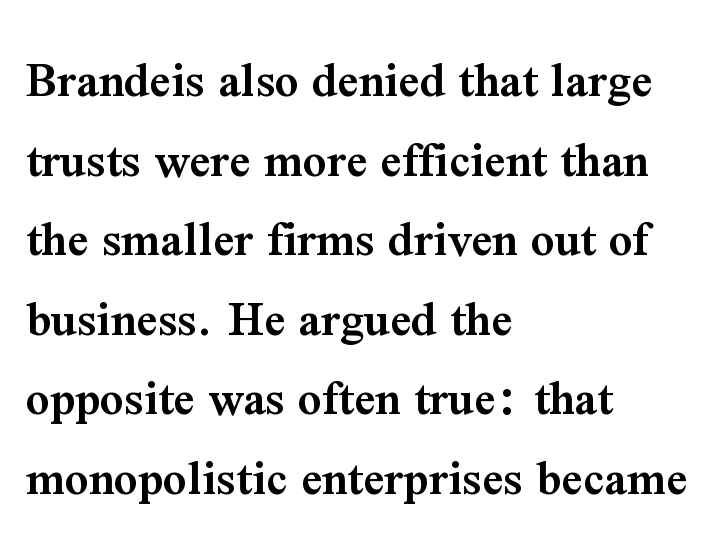
These lines are rendered in a variable-pitch font. The space between consecutive lines is moderate. Glyph-to-glyph distance matches everyday printed text. The characters display serif detailing at their extremities. The paragraph has a hard left edge and a soft right edge.
